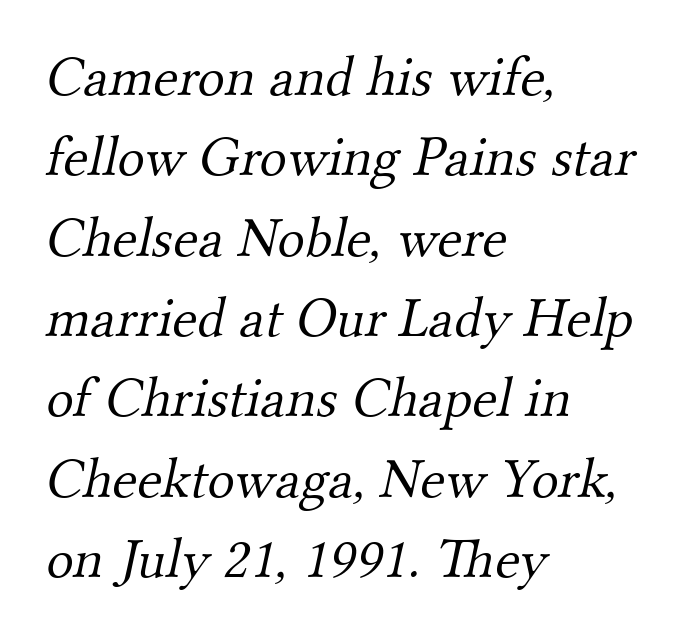
Q: Is the text bold? A: No.
Q: Is the typeface a serif or a sans-serif typeface? A: Serif.
Q: Is the text underlined? A: No.
Q: How is the paragraph aligned? A: Left-aligned.
Q: Is the spacing between letters normal or unusually wide? A: Normal.
Q: Is the spacing between lines tight, normal or loose? A: Normal.
Q: Width (condensed, normal, or wide)? A: Normal.
Q: Stroke contrast? A: Medium.
Q: x-height? A: Small.
Q: Monospaced? A: No.
